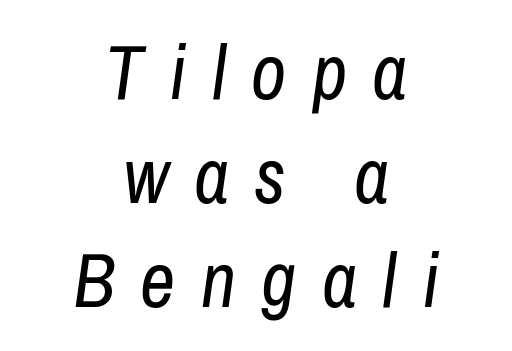
{"italic": "yes", "lean": "right", "slant_degrees": 8, "bold": "no", "weight": "regular", "width": "condensed", "stroke_contrast": "low", "x_height": "medium", "monospaced": "no", "underline": "no", "align": "center", "line_spacing": "normal", "line_spacing_ratio": 1.35, "letter_spacing": "wide", "letter_spacing_em": 0.33, "glyph_px": 77}
